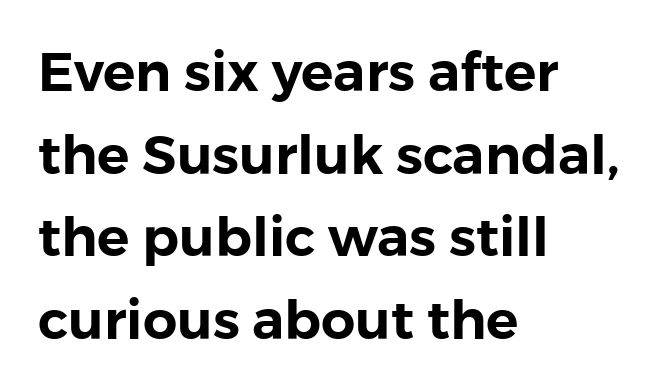
Reading down the column, the eye jumps a familiar distance to each next line. Teacher's note: observe the even left margin — that is flush-left alignment. You can tell from the bare stems that sans-serif type was used. This sample uses an upright cut, with every glyph sitting square on the baseline. Letters rest on an invisible, unmarked baseline.
